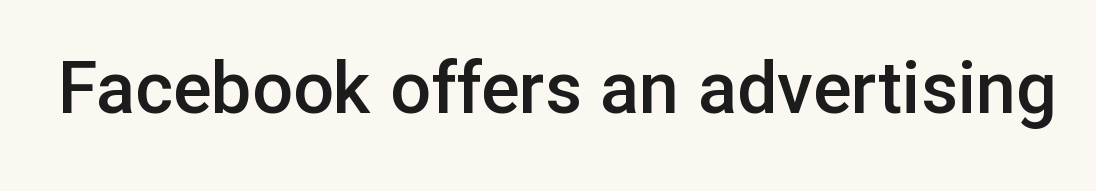
The image shows 72 px semibold sans-serif type, upright; set normal letter spacing, not underlined; low stroke contrast and a medium x-height.
